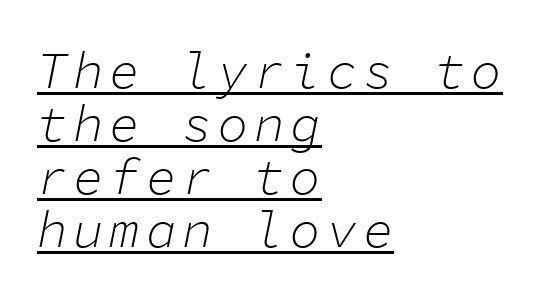
The image shows 51 px light type, italic (leaning right), monospaced; set left-aligned, tight line spacing (1.04x), underlined; low stroke contrast and a medium x-height.
